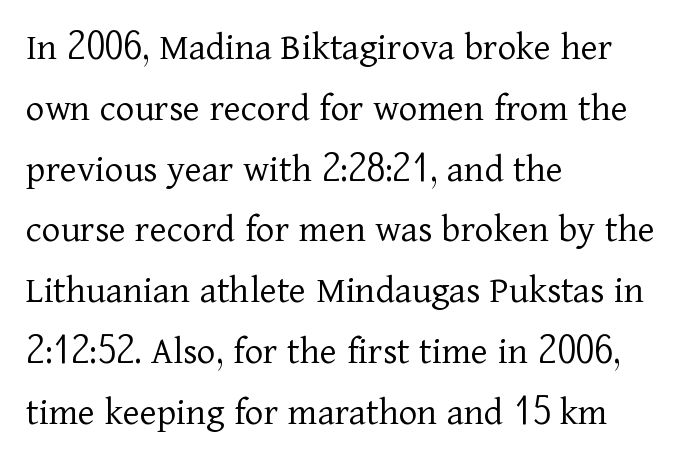
Is this a fixed-width face? No — the glyphs have proportional, varying widths. Summary of weight: not heavy and not bold. Notice how the passage keeps a crisp vertical edge on the left only. Little horizontal feet cap the strokes, marking this as serif type.
